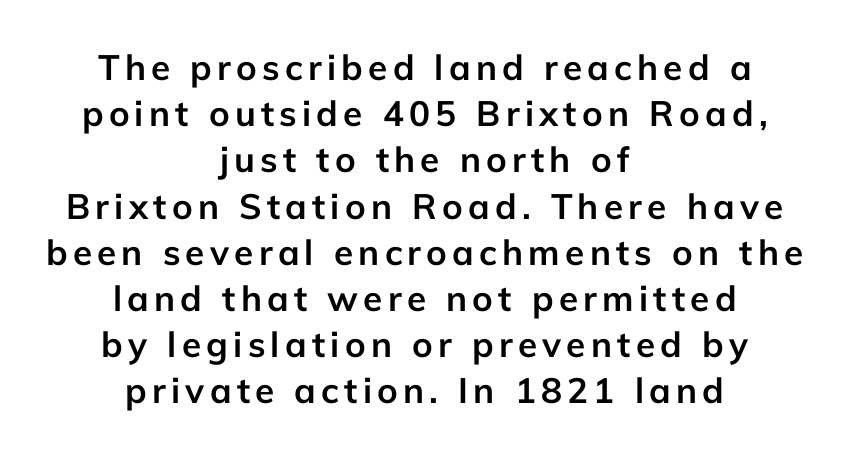
The string is rendered with underlining switched off. Each line is balanced around a shared central axis. The designer went with a sans here, leaving each stem footless. Evenly set lines give the paragraph a standard silhouette.
